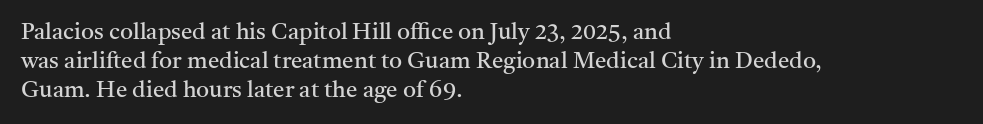
{"italic": "no", "bold": "no", "underline": "no", "align": "left", "line_spacing": "normal", "line_spacing_ratio": 1.26, "letter_spacing": "normal", "letter_spacing_em": 0.0, "glyph_px": 23}
